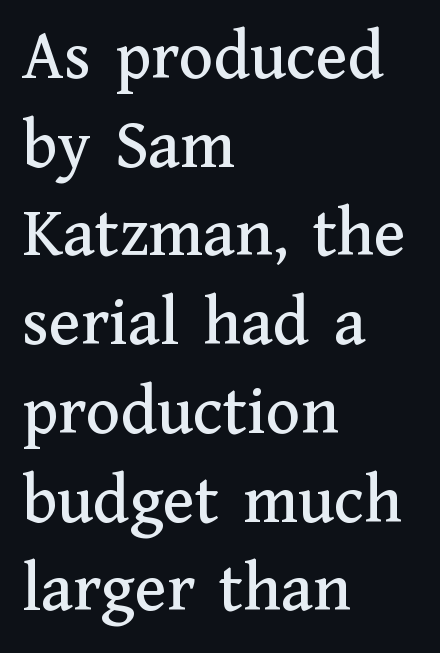
Q: Is the text italic (slanted)? A: No, it is upright.
Q: Is the typeface a serif or a sans-serif typeface? A: Serif.
Q: Is the text underlined? A: No.
Q: How is the paragraph aligned? A: Left-aligned.
Q: Is the spacing between letters normal or unusually wide? A: Normal.
Q: Is the spacing between lines tight, normal or loose? A: Normal.
Q: Width (condensed, normal, or wide)? A: Normal.
Q: Stroke contrast? A: Medium.
Q: x-height? A: Medium.
Q: Monospaced? A: No.
